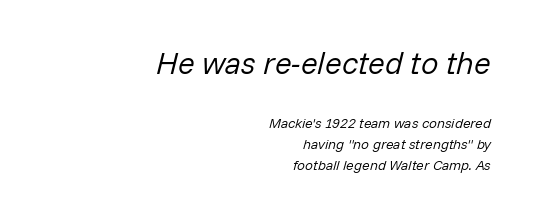
{"italic": "yes", "lean": "right", "slant_degrees": 14, "bold": "no", "weight": "regular", "width": "normal", "stroke_contrast": "low", "x_height": "medium", "monospaced": "no", "underline": "no", "align": "right", "line_spacing": "normal", "line_spacing_ratio": 1.49, "letter_spacing": "normal", "letter_spacing_em": 0.0, "larger_block": "first", "size_ratio": 2.21, "glyph_px": 31}
